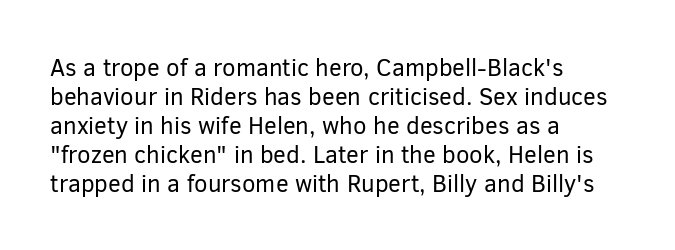
{"italic": "no", "bold": "no", "underline": "no", "align": "left", "line_spacing_ratio": 1.21, "letter_spacing": "normal", "letter_spacing_em": 0.0, "glyph_px": 24}
